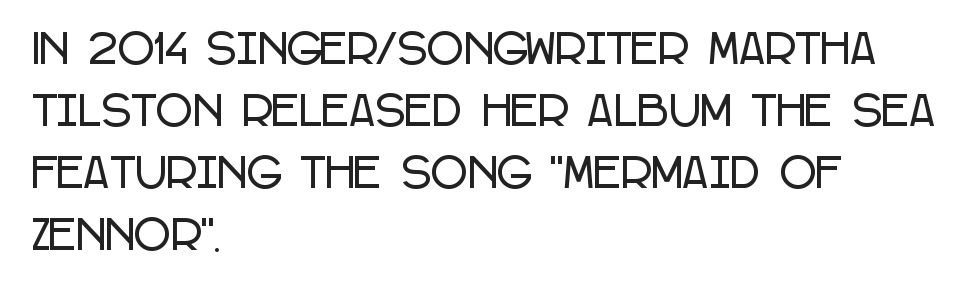
In terms of letterform style, serifs are entirely absent. The paragraph has a hard left edge and a soft right edge. The letters stand upright; this is a roman face. Normally led — the rows are evenly, conventionally spaced. Anything drawn beneath the words? Only blank space. Is this a fixed-width face? No — the glyphs have proportional, varying widths.
